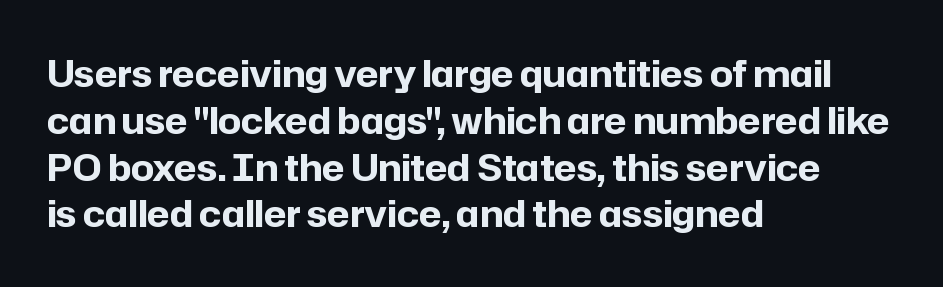
{"serif": "no", "italic": "no", "bold": "yes", "weight": "bold", "width": "normal", "stroke_contrast": "low", "x_height": "medium", "monospaced": "no", "underline": "no", "align": "left", "line_spacing": "normal", "line_spacing_ratio": 1.3, "letter_spacing": "normal", "letter_spacing_em": 0.0, "glyph_px": 36}
